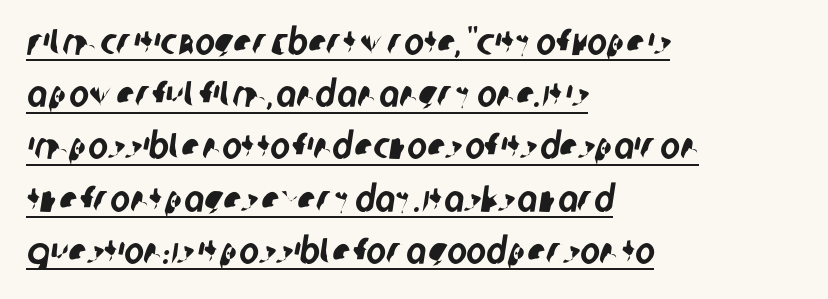
Q: Is the typeface a serif or a sans-serif typeface? A: Sans-serif.
Q: Is the text underlined? A: Yes.
Q: How is the paragraph aligned? A: Left-aligned.
Q: Is the spacing between letters normal or unusually wide? A: Normal.
Q: Is the spacing between lines tight, normal or loose? A: Normal.
Q: Width (condensed, normal, or wide)? A: Condensed.
Q: Stroke contrast? A: Low.
Q: x-height? A: Large.
Q: Monospaced? A: No.
